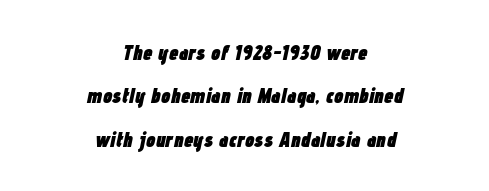
{"italic": "yes", "lean": "right", "slant_degrees": 12, "bold": "yes", "underline": "no", "align": "center", "line_spacing": "loose", "line_spacing_ratio": 2.07, "letter_spacing": "normal", "letter_spacing_em": 0.0, "glyph_px": 21}
